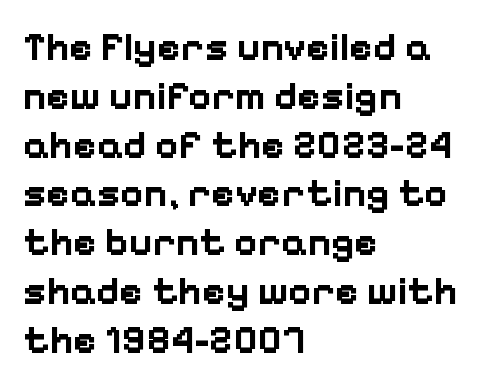
Q: Is the text bold? A: Yes.
Q: Is the text italic (slanted)? A: No, it is upright.
Q: Is the typeface a serif or a sans-serif typeface? A: Sans-serif.
Q: Is the text underlined? A: No.
Q: How is the paragraph aligned? A: Left-aligned.
Q: Is the spacing between letters normal or unusually wide? A: Normal.
Q: Width (condensed, normal, or wide)? A: Normal.
Q: Stroke contrast? A: Low.
Q: x-height? A: Medium.
Q: Monospaced? A: No.
